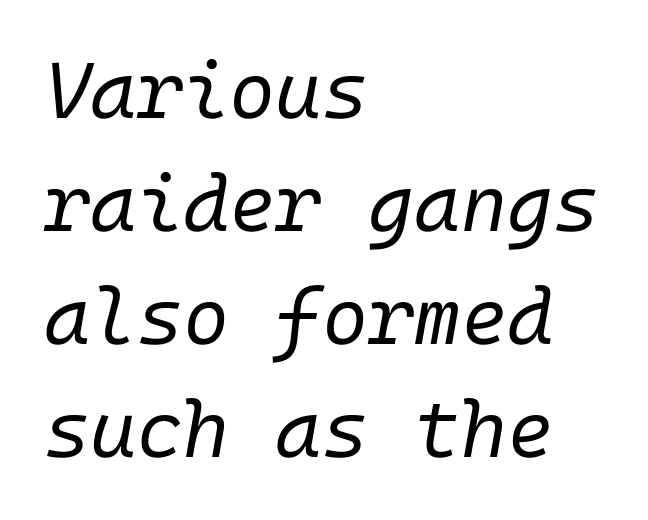
{"italic": "yes", "lean": "right", "slant_degrees": 10, "bold": "no", "weight": "regular", "width": "normal", "stroke_contrast": "low", "x_height": "medium", "underline": "no", "align": "left", "line_spacing": "normal", "line_spacing_ratio": 1.43, "letter_spacing": "normal", "letter_spacing_em": 0.0, "glyph_px": 79}
